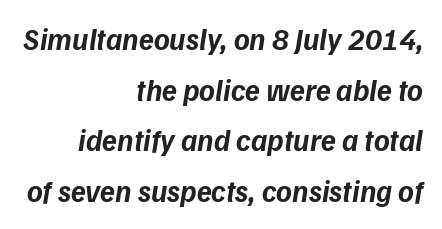
Q: Is the text bold? A: Yes.
Q: Is the typeface a serif or a sans-serif typeface? A: Sans-serif.
Q: Is the text underlined? A: No.
Q: How is the paragraph aligned? A: Right-aligned.
Q: Is the spacing between letters normal or unusually wide? A: Normal.
Q: Is the spacing between lines tight, normal or loose? A: Normal.
Q: Width (condensed, normal, or wide)? A: Normal.
Q: Stroke contrast? A: Low.
Q: x-height? A: Medium.
Q: Monospaced? A: No.
